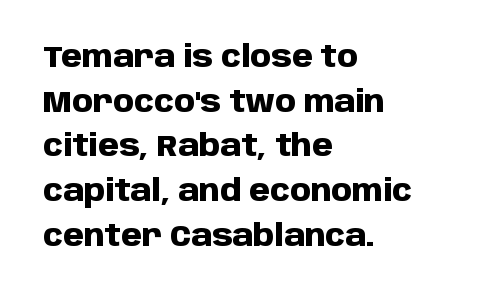
The image shows 30 px heavy sans-serif type, upright; set left-aligned, normal line spacing (1.49x), normal letter spacing, not underlined; low stroke contrast and a large x-height.
